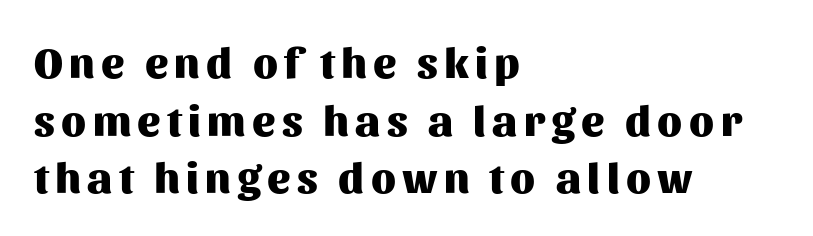
{"serif": "no", "italic": "no", "bold": "yes", "weight": "heavy", "width": "normal", "stroke_contrast": "medium", "x_height": "medium", "monospaced": "no", "underline": "no", "align": "left", "line_spacing": "normal", "line_spacing_ratio": 1.34, "glyph_px": 43}
